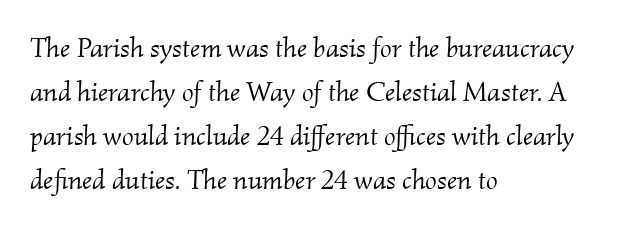
Caption: face not bold, strokes unweighted. Notice how the passage keeps a crisp vertical edge on the left only. Between one letter and the next there's only the usual sliver of space. Check the space under the baseline: it is left empty. The rendering uses a moderate line-height, typical for paragraphs.
